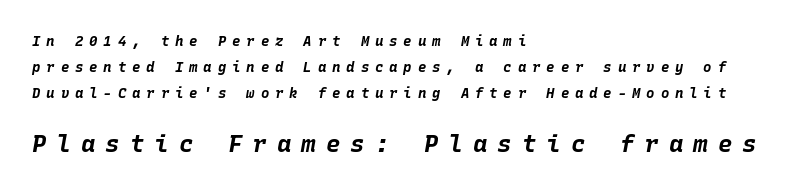
The image shows 24 px bold type, italic (leaning right); set left-aligned, line spacing 1.85x, unusually wide letter spacing (+0.42 em), not underlined; the second (bottom) block is 1.71x larger.
